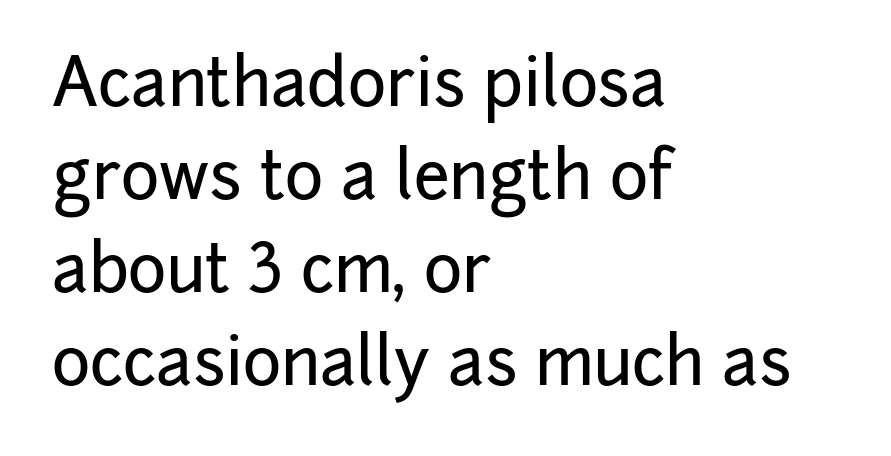
{"serif": "no", "italic": "no", "width": "normal", "stroke_contrast": "low", "x_height": "medium", "monospaced": "no", "underline": "no", "align": "left", "line_spacing": "normal", "line_spacing_ratio": 1.43, "letter_spacing": "normal", "letter_spacing_em": 0.0, "glyph_px": 65}
